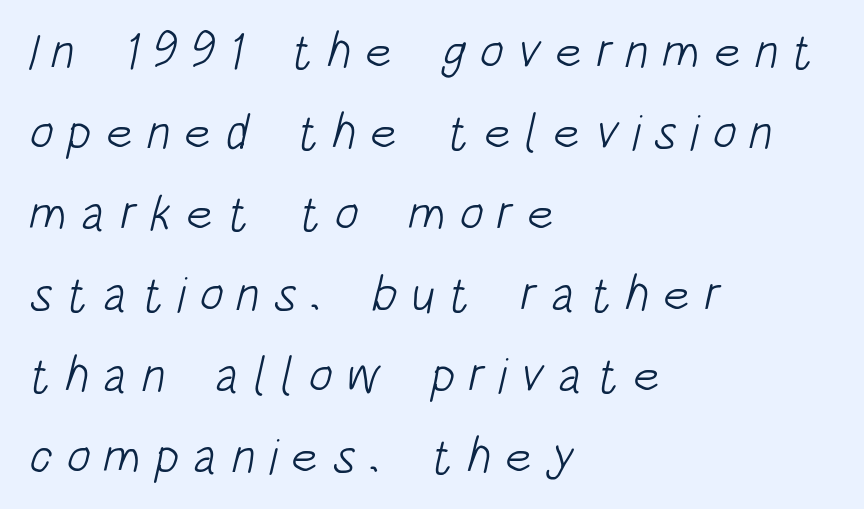
{"serif": "no", "bold": "no", "weight": "light", "width": "condensed", "stroke_contrast": "low", "x_height": "large", "monospaced": "no", "underline": "no", "align": "left", "line_spacing": "normal", "line_spacing_ratio": 1.62, "letter_spacing": "wide", "letter_spacing_em": 0.27, "glyph_px": 50}
